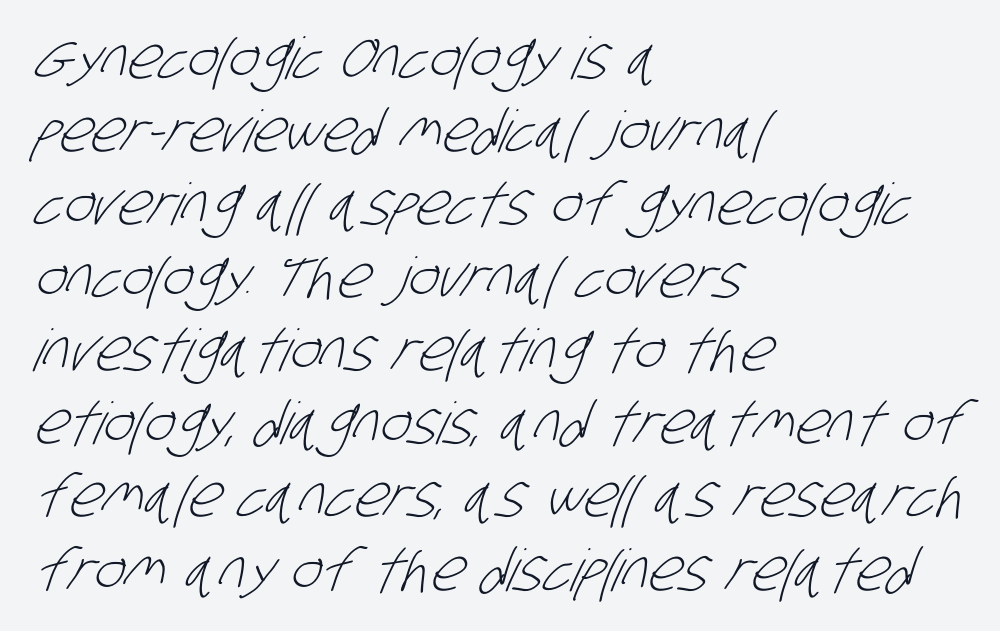
Q: Is the text bold? A: No.
Q: Is the typeface a serif or a sans-serif typeface? A: Sans-serif.
Q: Is the text underlined? A: No.
Q: How is the paragraph aligned? A: Left-aligned.
Q: Is the spacing between letters normal or unusually wide? A: Normal.
Q: Is the spacing between lines tight, normal or loose? A: Normal.
Q: Width (condensed, normal, or wide)? A: Condensed.
Q: Stroke contrast? A: Low.
Q: x-height? A: Large.
Q: Monospaced? A: No.
